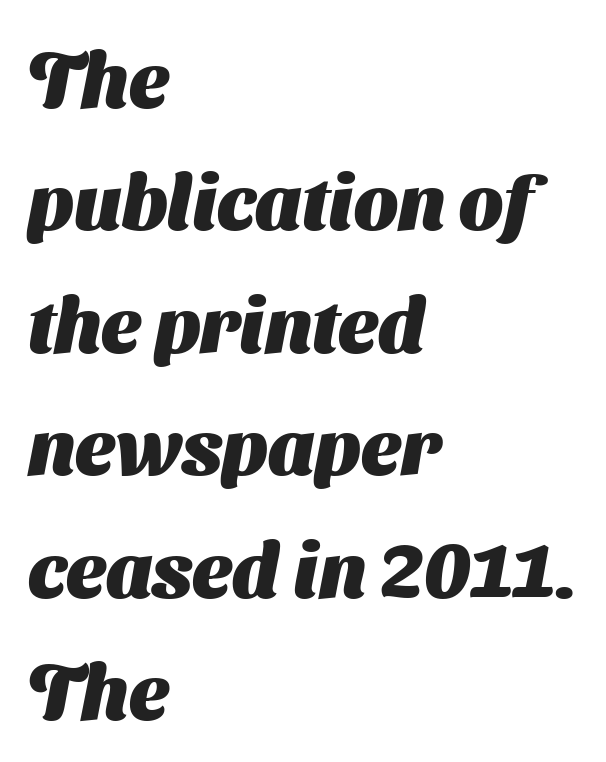
Spacing verdict: proportional, widths tailored to each character. I'd call this a sans setting — the letters go barefoot. No word sits above an underline. Here the glyphs are tracked normally, forming tight word shapes. Evenly set lines give the paragraph a standard silhouette. Heavy-handed strokes throughout: this text is bold.
